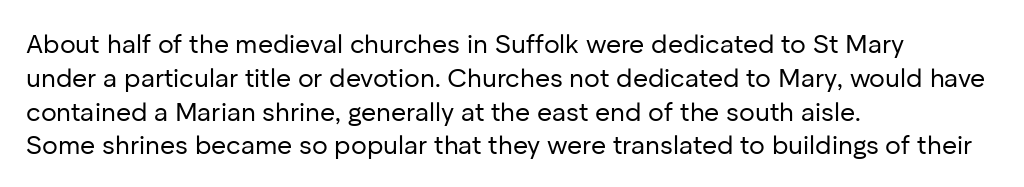
Descenders are the only things crossing below the line. Vertical strokes here are truly vertical. Compared with typical paragraphs, the rows here are spaced about the same. The setting favours the left margin, as ordinary paragraphs usually do.
